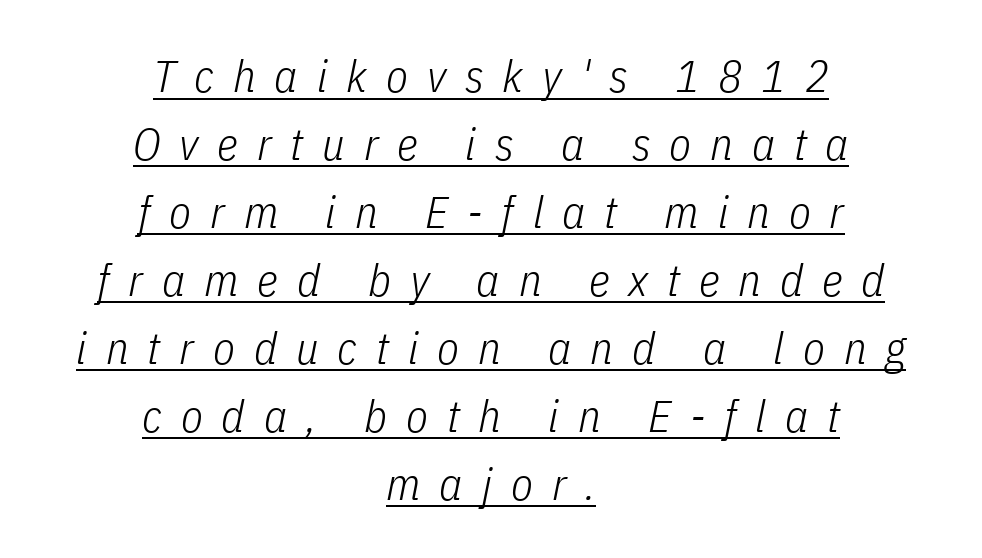
Beneath each row of characters lies a ruled line. Compared with typical body copy, the letter spacing here is much looser. Counters stay open thanks to moderate or lighter strokes. Character widths vary here, with narrow letters taking less room than wide ones.
